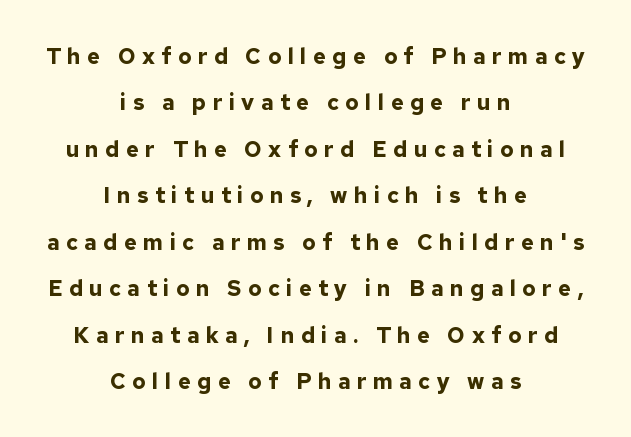
Q: Is the text bold? A: Yes.
Q: Is the text italic (slanted)? A: No, it is upright.
Q: Is the text underlined? A: No.
Q: How is the paragraph aligned? A: Centered.
Q: Is the spacing between letters normal or unusually wide? A: Unusually wide.
Q: Is the spacing between lines tight, normal or loose? A: Loose.
